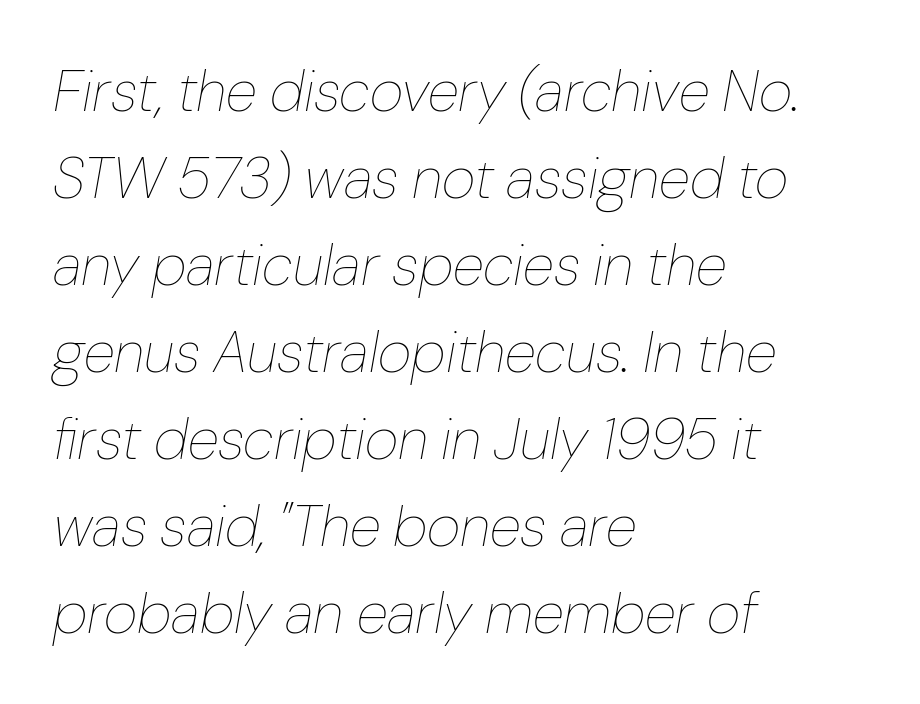
{"italic": "yes", "lean": "right", "slant_degrees": 10, "bold": "no", "weight": "thin", "width": "normal", "stroke_contrast": "low", "x_height": "medium", "monospaced": "no", "underline": "no", "align": "left", "line_spacing": "normal", "line_spacing_ratio": 1.5, "letter_spacing": "normal", "letter_spacing_em": 0.0, "glyph_px": 58}
